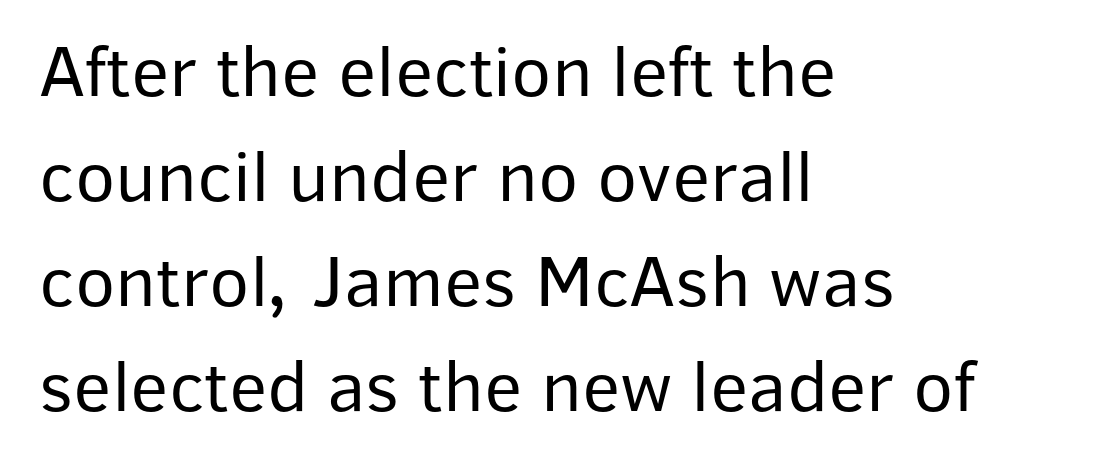
{"serif": "no", "italic": "no", "bold": "no", "weight": "regular", "width": "normal", "stroke_contrast": "low", "x_height": "medium", "monospaced": "no", "underline": "no", "align": "left", "line_spacing": "normal", "line_spacing_ratio": 1.42, "letter_spacing": "normal", "letter_spacing_em": 0.0, "glyph_px": 74}
